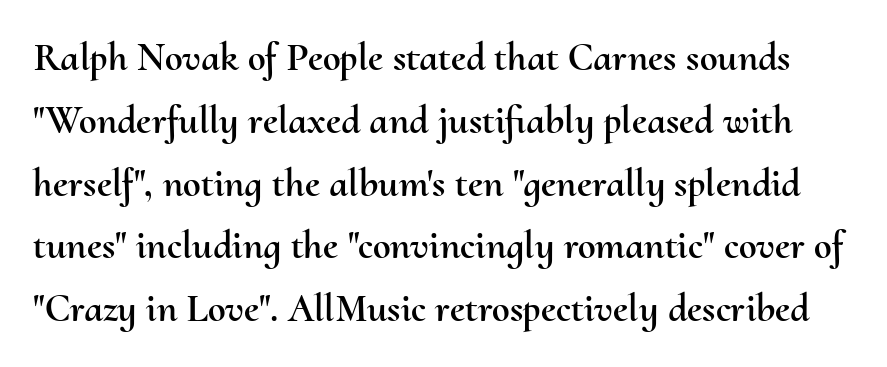
The image shows 40 px text type, upright; set normal line spacing (1.57x), normal letter spacing, not underlined; medium stroke contrast and a small x-height.
